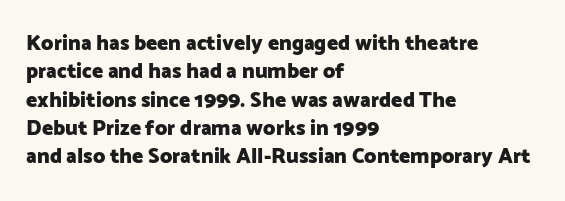
The image shows 21 px bold type, upright; set left-aligned, normal line spacing (1.35x), normal letter spacing, not underlined.
